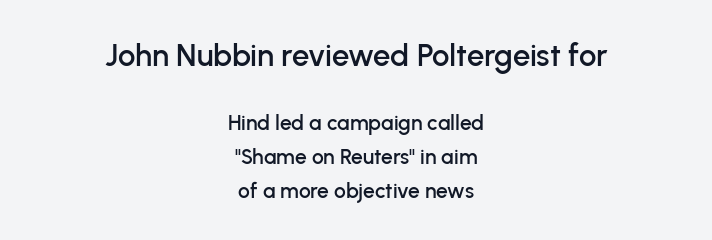
Spacing verdict: proportional, widths tailored to each character. Regular leading. The space beneath each line is pristine and unruled. Visually, the top section dominates because its glyphs are scaled up. The lines are quadded center. A typesetter would mark this as roman, not italic.
